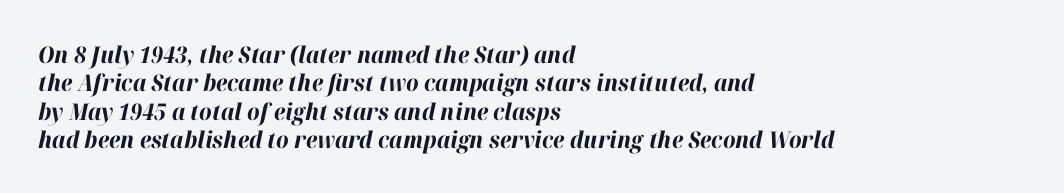
The image shows 23 px bold type, italic (leaning right); set left-aligned, line spacing 1.23x, normal letter spacing, not underlined.
